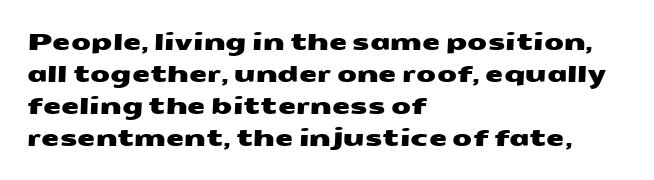
{"underline": "no", "align": "left", "line_spacing": "normal", "line_spacing_ratio": 1.39, "letter_spacing": "normal", "letter_spacing_em": 0.0, "glyph_px": 23}
